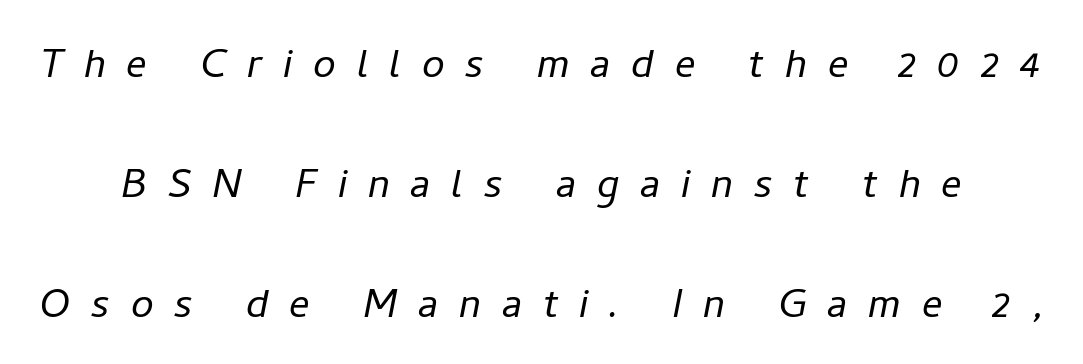
{"italic": "yes", "lean": "right", "slant_degrees": 11, "bold": "no", "weight": "light", "width": "normal", "stroke_contrast": "low", "x_height": "medium", "monospaced": "no", "underline": "no", "line_spacing": "loose", "line_spacing_ratio": 2.35, "letter_spacing": "wide", "letter_spacing_em": 0.41, "glyph_px": 51}
